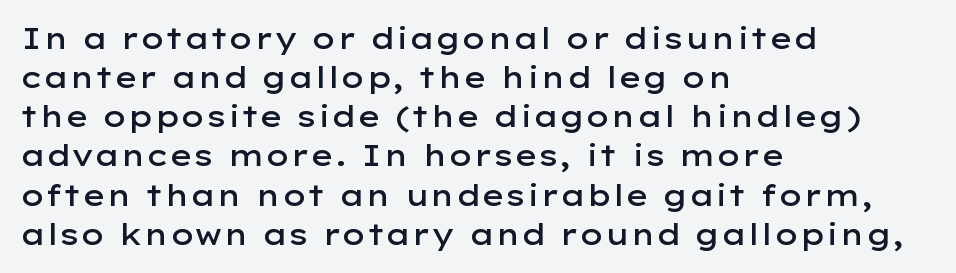
Whoever set this chose a conventional vertical rhythm. The typeface chosen for these lines omits serifs. Its strokes are somewhat broadened, the hallmark of semibold type. Here the designer chose a conventional face with non-uniform glyph widths.
